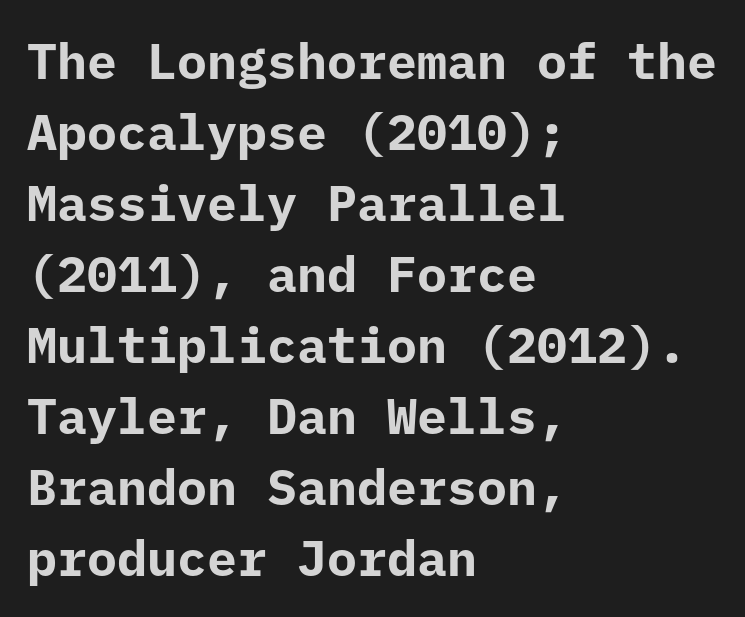
Regular leading. Words appear dense and cohesive because spacing is normal. This rendering employs a face without finishing strokes, i.e., a sans-serif. The rendering uses a bold face; every stroke is thick and dark. The typography opts for an upright posture over an oblique one.
